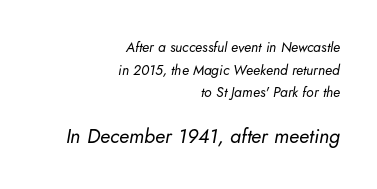
Small over large — that's the arrangement of the two blocks here. Words float on clear page, feet unadorned. The whole block is typeset with a tilt. The passage is arranged like a letterhead date or caption credit — flush right.
